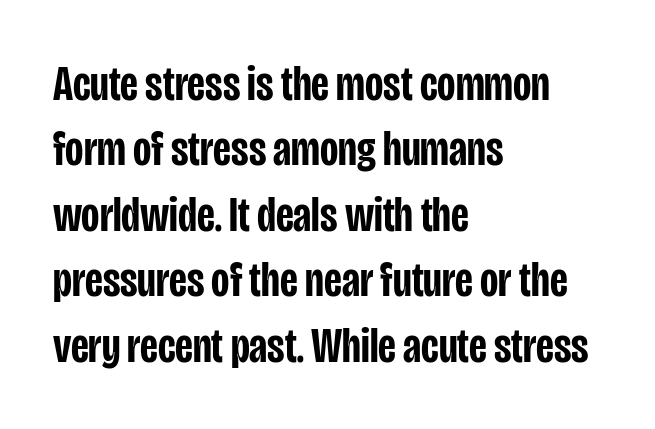
The image shows 50 px semibold, condensed sans-serif type, upright; set left-aligned, normal line spacing (1.31x), normal letter spacing, not underlined; low stroke contrast and a large x-height.
